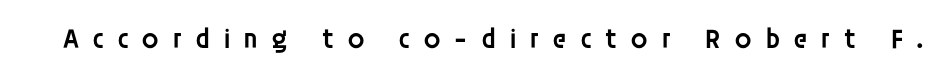
Q: Is the text bold? A: Semi-bold.
Q: Is the text italic (slanted)? A: No, it is upright.
Q: Is the typeface a serif or a sans-serif typeface? A: Sans-serif.
Q: Is the text underlined? A: No.
Q: Is the spacing between letters normal or unusually wide? A: Unusually wide.
Q: Width (condensed, normal, or wide)? A: Normal.
Q: Stroke contrast? A: Low.
Q: x-height? A: Large.
Q: Monospaced? A: No.
